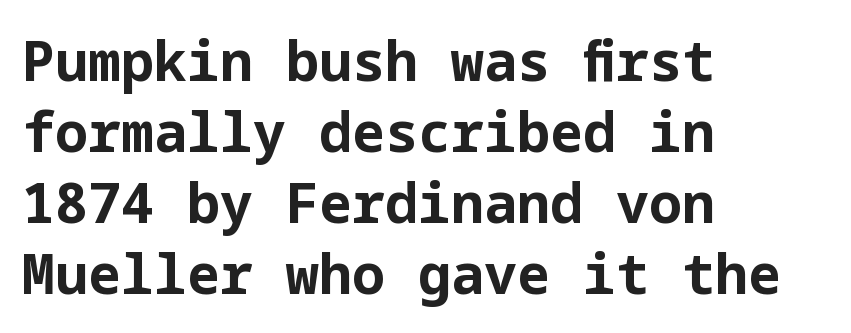
The image shows 55 px bold sans-serif type, upright; set left-aligned, normal line spacing (1.29x), normal letter spacing, not underlined; low stroke contrast and a medium x-height.
